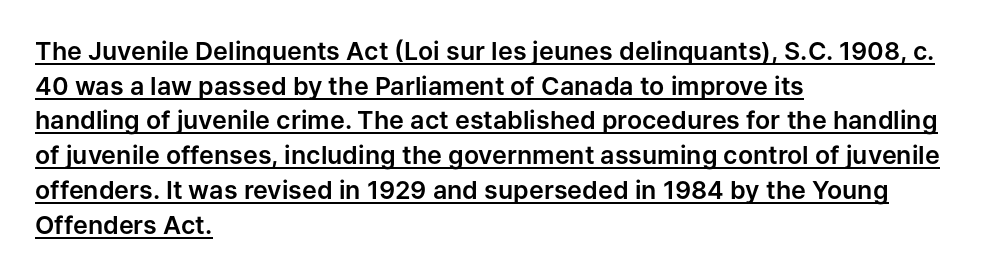
You can see a thin bar hugging the bottom of the glyphs. If you drew a ruler down the left edge, every line would touch it. The type is set solid horizontally, with unmodified tracking. Whoever set this chose a conventional vertical rhythm.
